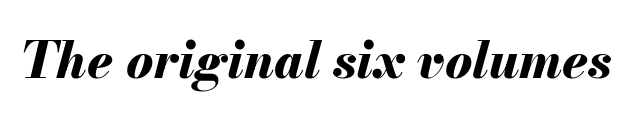
{"italic": "yes", "lean": "right", "slant_degrees": 13, "bold": "yes", "weight": "bold", "width": "normal", "stroke_contrast": "medium", "x_height": "small", "monospaced": "no", "underline": "no", "letter_spacing": "normal", "letter_spacing_em": 0.0, "glyph_px": 51}
